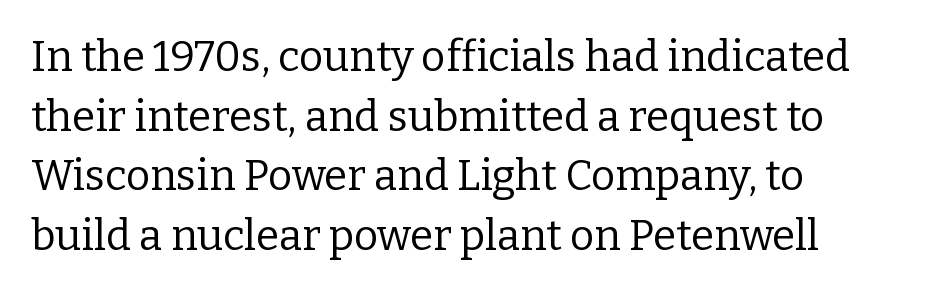
Typeset ragged right — the left edge is the straight one. Looks like regular typesetting: each glyph gets only the width it needs. Leading matches the norm, producing a regular column. Examine the stroke ends and you'll spot serifs. Unmarked baselines from the first word to the last.
